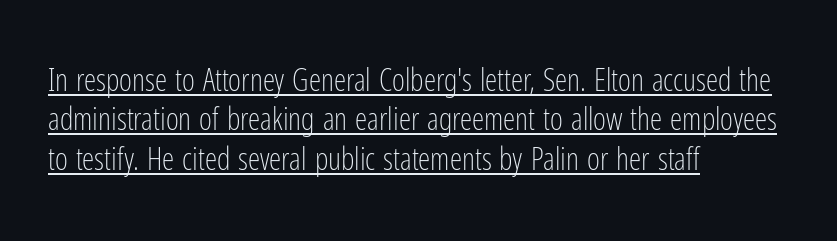
The image shows 31 px light, condensed sans-serif type, upright; set left-aligned, normal line spacing (1.27x), normal letter spacing, underlined; low stroke contrast and a medium x-height.
